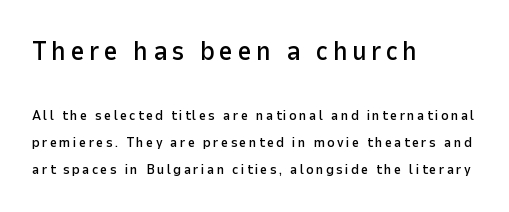
Each row of text sits above clean, open space. The rendering uses a large line-height, opening up the rows. Size contrast runs from large at the top to small at the bottom. Caption: multi-line text, flush left, ragged right. This sample uses an upright cut, with every glyph sitting square on the baseline.
